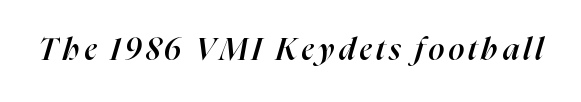
The image shows 31 px semibold type, italic (leaning right); set not underlined; high stroke contrast and a medium x-height.
